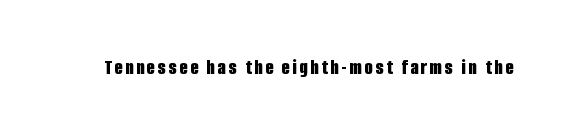
{"italic": "no", "bold": "yes", "underline": "no", "glyph_px": 21}
